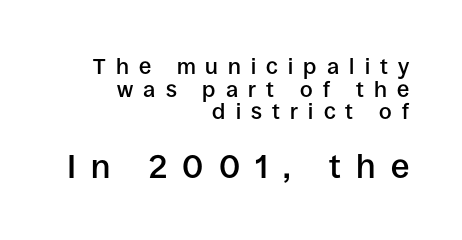
Q: Is the text bold? A: Semi-bold.
Q: Is the text italic (slanted)? A: No, it is upright.
Q: Is the typeface a serif or a sans-serif typeface? A: Sans-serif.
Q: Is the text underlined? A: No.
Q: How is the paragraph aligned? A: Right-aligned.
Q: Is the spacing between letters normal or unusually wide? A: Unusually wide.
Q: Is the spacing between lines tight, normal or loose? A: Tight.
Q: Which block of text is set in a larger size, the first (top) or the second (bottom)? A: The second (bottom) one.
Q: Width (condensed, normal, or wide)? A: Normal.
Q: Stroke contrast? A: Low.
Q: x-height? A: Large.
Q: Monospaced? A: No.
